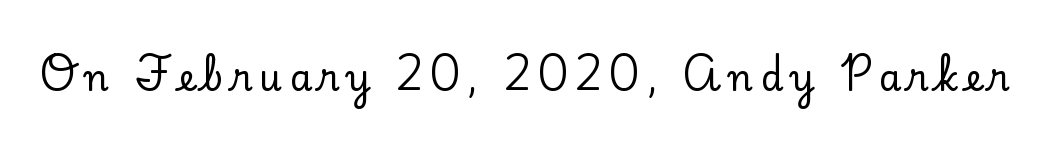
The image shows 36 px serif type, upright; set unusually wide letter spacing (+0.2 em), not underlined; low stroke contrast and a small x-height.
